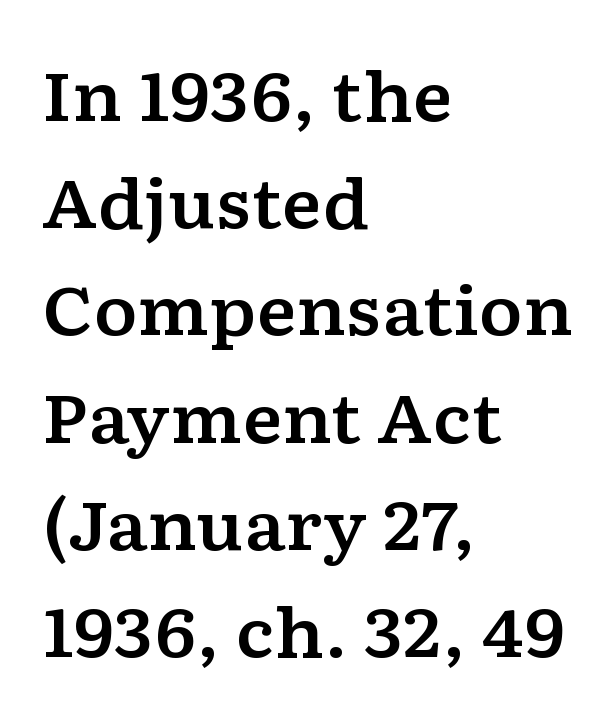
The image shows 67 px wide serif type, upright; set left-aligned, normal line spacing (1.6x), normal letter spacing, not underlined; low stroke contrast and a medium x-height.
